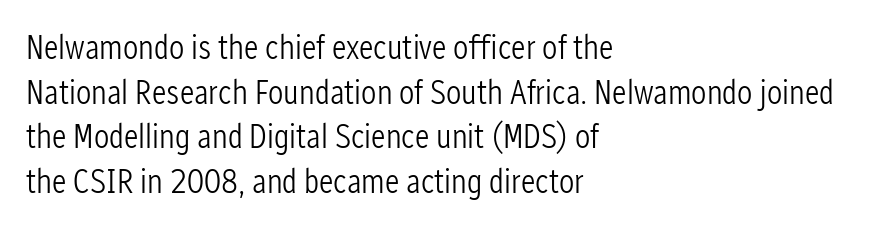
{"serif": "no", "italic": "no", "bold": "no", "weight": "light", "width": "condensed", "stroke_contrast": "low", "x_height": "medium", "monospaced": "no", "underline": "no", "align": "left", "line_spacing": "normal", "line_spacing_ratio": 1.31, "letter_spacing": "normal", "letter_spacing_em": 0.0, "glyph_px": 34}
